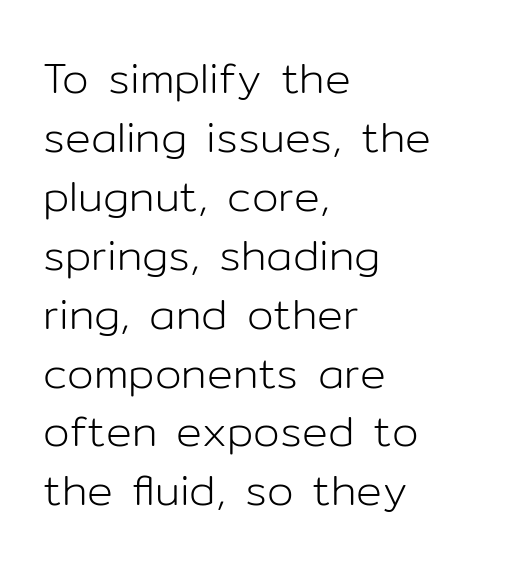
{"serif": "no", "italic": "no", "bold": "no", "weight": "light", "width": "normal", "stroke_contrast": "low", "x_height": "medium", "monospaced": "no", "underline": "no", "align": "left", "line_spacing": "normal", "line_spacing_ratio": 1.37, "letter_spacing": "normal", "letter_spacing_em": 0.0, "glyph_px": 43}
